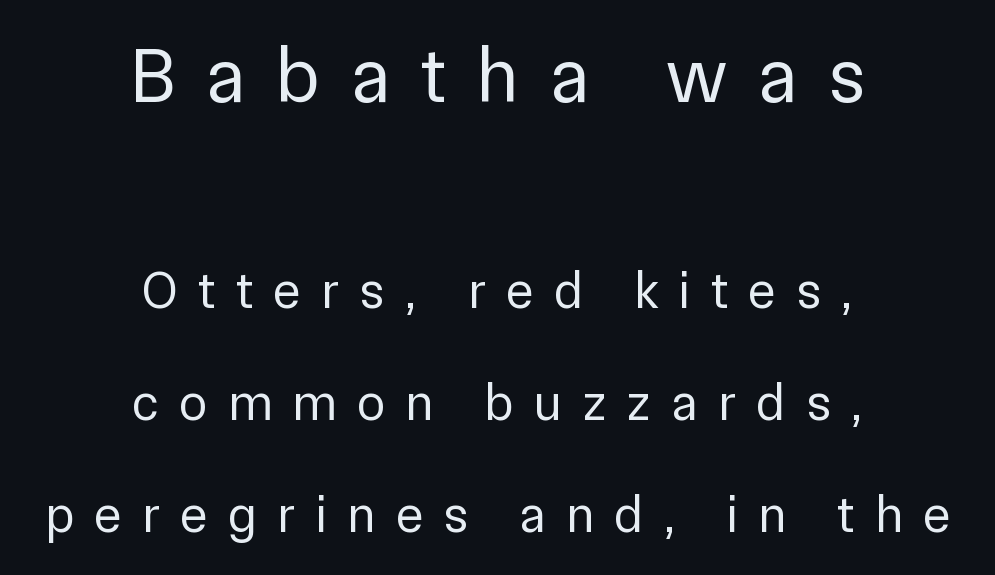
Q: Is the text bold? A: No.
Q: Is the text italic (slanted)? A: No, it is upright.
Q: Is the typeface a serif or a sans-serif typeface? A: Sans-serif.
Q: Is the text underlined? A: No.
Q: How is the paragraph aligned? A: Centered.
Q: Is the spacing between letters normal or unusually wide? A: Unusually wide.
Q: Is the spacing between lines tight, normal or loose? A: Loose.
Q: Which block of text is set in a larger size, the first (top) or the second (bottom)? A: The first (top) one.
Q: Width (condensed, normal, or wide)? A: Normal.
Q: Stroke contrast? A: Low.
Q: x-height? A: Medium.
Q: Monospaced? A: No.
